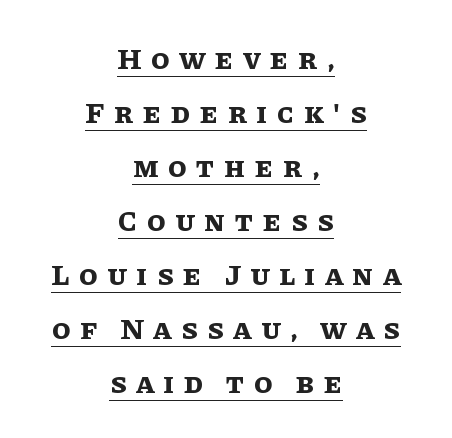
Q: Is the text bold? A: Yes.
Q: Is the text italic (slanted)? A: No, it is upright.
Q: Is the text underlined? A: Yes.
Q: How is the paragraph aligned? A: Centered.
Q: Is the spacing between letters normal or unusually wide? A: Unusually wide.
Q: Width (condensed, normal, or wide)? A: Normal.
Q: Stroke contrast? A: Low.
Q: x-height? A: Large.
Q: Monospaced? A: No.
